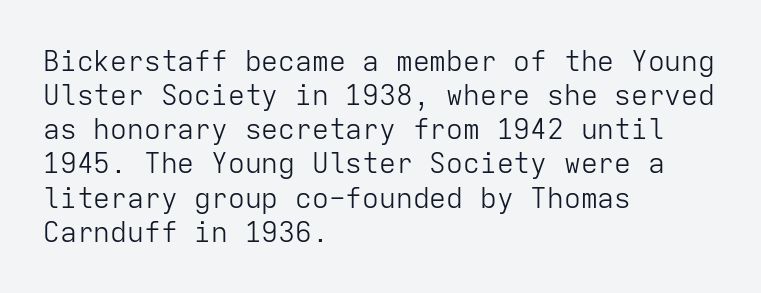
The image shows 28 px light sans-serif type, upright, monospaced; set left-aligned, line spacing 1.22x, normal letter spacing, not underlined; low stroke contrast and a medium x-height.
